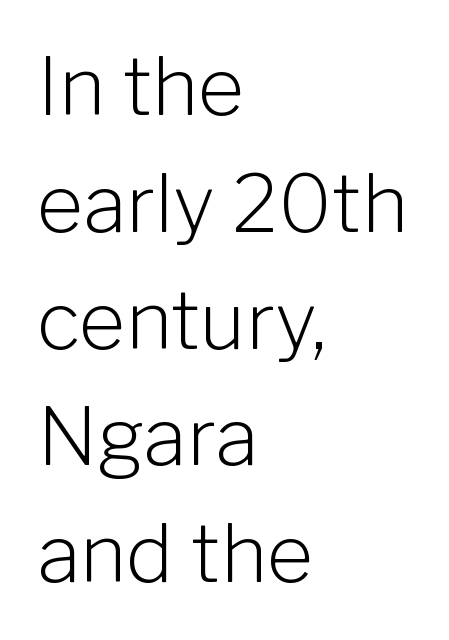
{"serif": "no", "italic": "no", "bold": "no", "weight": "light", "width": "normal", "stroke_contrast": "low", "x_height": "medium", "monospaced": "no", "underline": "no", "align": "left", "line_spacing": "normal", "line_spacing_ratio": 1.46, "letter_spacing": "normal", "letter_spacing_em": 0.0, "glyph_px": 80}
